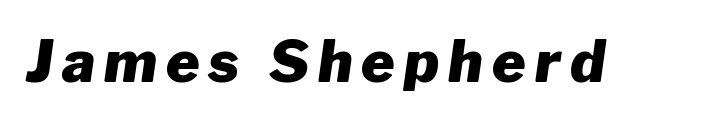
{"italic": "yes", "lean": "right", "slant_degrees": 8, "bold": "yes", "weight": "heavy", "width": "normal", "stroke_contrast": "low", "x_height": "medium", "monospaced": "no", "underline": "no", "glyph_px": 57}
